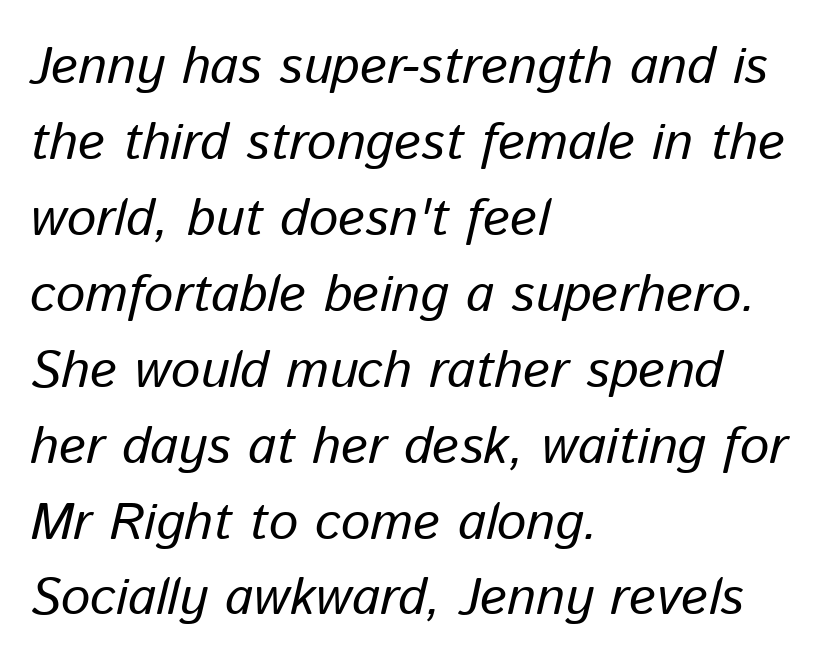
A normal amount of white space separates one row of letters from the next. Stem width sits at or under what a default text font uses. This sample has the flowing, uneven cadence of proportional lettering. Observe the lean: these are italic letterforms. Decoration check: the copy has no underline. A student would call this left alignment; a typographer would say flush left, rag right.
